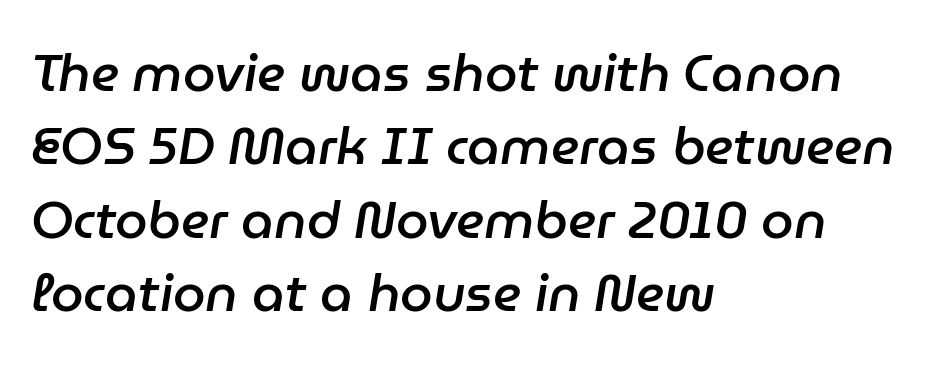
{"italic": "yes", "lean": "right", "slant_degrees": 9, "bold": "semi", "weight": "semibold", "width": "normal", "stroke_contrast": "low", "x_height": "medium", "monospaced": "no", "underline": "no", "align": "left", "line_spacing": "normal", "line_spacing_ratio": 1.41, "letter_spacing": "normal", "letter_spacing_em": 0.0, "glyph_px": 52}
